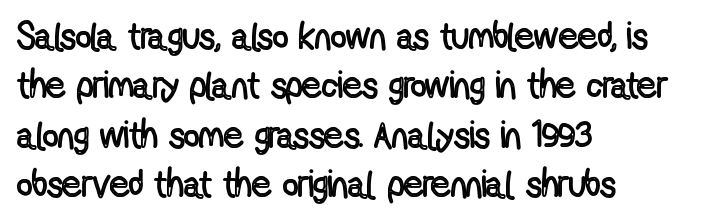
The image shows 38 px condensed type, upright; set left-aligned, normal line spacing (1.3x), normal letter spacing, not underlined; a medium x-height.
